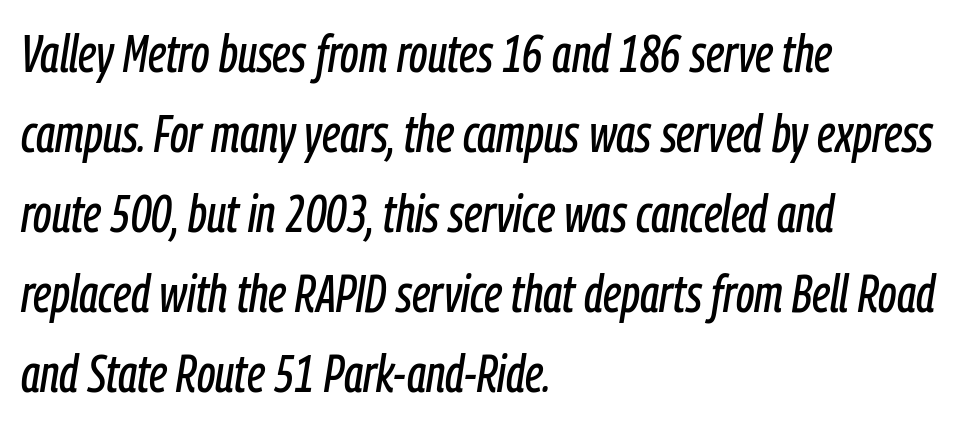
{"italic": "yes", "lean": "right", "slant_degrees": 9, "width": "condensed", "stroke_contrast": "low", "x_height": "medium", "monospaced": "no", "underline": "no", "align": "left", "line_spacing": "normal", "line_spacing_ratio": 1.54, "letter_spacing": "normal", "letter_spacing_em": 0.0, "glyph_px": 52}
